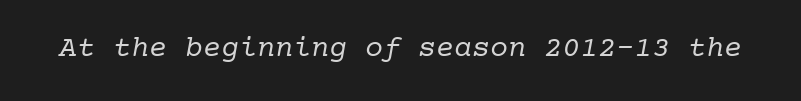
The rendering keeps characters at their native spacing. The passage shown is typed in a monospace face where columns stay perfectly aligned. A bare baseline throughout the passage. This reads as an unemphasized weight, regular at the heaviest.
